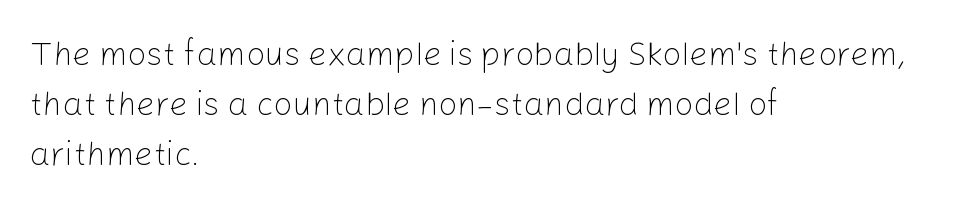
The image shows 33 px light sans-serif type, upright; set left-aligned, normal line spacing (1.52x), normal letter spacing, not underlined; low stroke contrast and a medium x-height.
